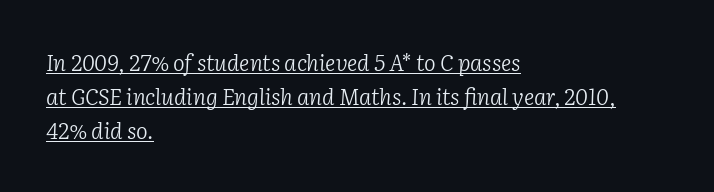
A normal amount of white space separates one row of letters from the next. Teacher's note: observe the even left margin — that is flush-left alignment. Glyph-to-glyph distance matches everyday printed text. Each stroke keeps to a modest, everyday thickness or less. Style check: oblique. The face used here appears with an underline applied.
